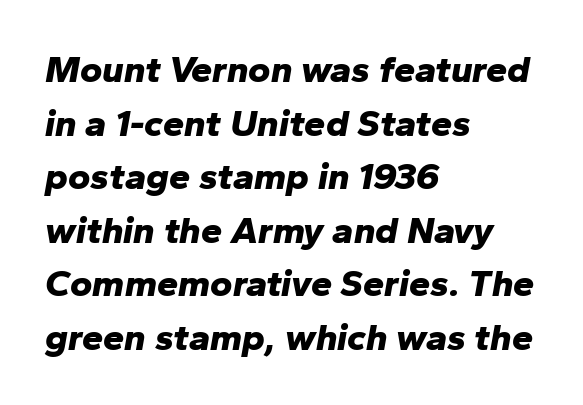
{"italic": "yes", "lean": "right", "slant_degrees": 10, "bold": "yes", "weight": "bold", "width": "normal", "stroke_contrast": "low", "x_height": "medium", "monospaced": "no", "underline": "no", "align": "left", "line_spacing": "normal", "line_spacing_ratio": 1.41, "letter_spacing": "normal", "letter_spacing_em": 0.0, "glyph_px": 38}
